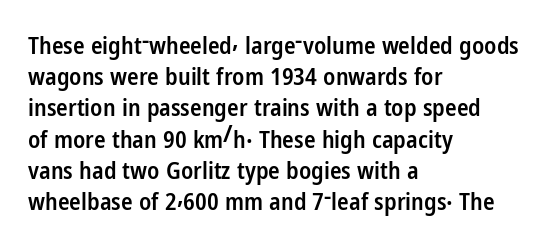
{"italic": "no", "bold": "semi", "underline": "no", "align": "left", "line_spacing": "normal", "line_spacing_ratio": 1.3, "letter_spacing": "normal", "letter_spacing_em": 0.0, "glyph_px": 24}
